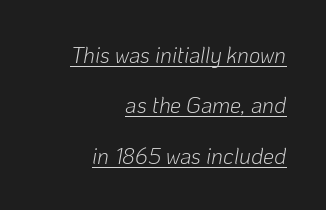
{"italic": "yes", "lean": "right", "slant_degrees": 10, "bold": "no", "underline": "yes", "align": "right", "line_spacing": "loose", "line_spacing_ratio": 2.29, "letter_spacing": "normal", "letter_spacing_em": 0.0, "glyph_px": 22}
